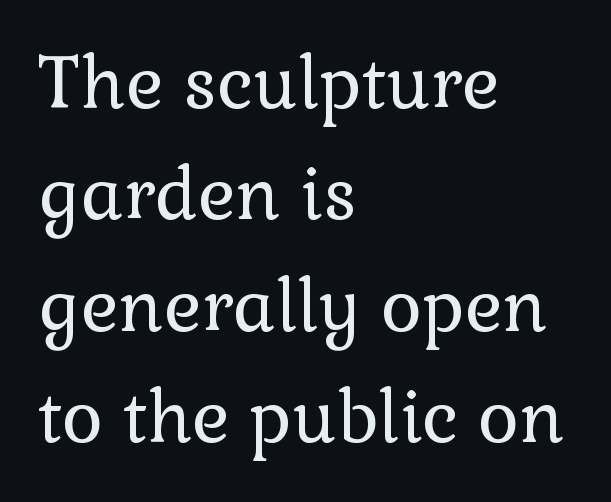
{"serif": "yes", "italic": "no", "bold": "no", "weight": "regular", "width": "normal", "x_height": "medium", "monospaced": "no", "underline": "no", "align": "left", "line_spacing": "normal", "line_spacing_ratio": 1.57, "letter_spacing": "normal", "letter_spacing_em": 0.0, "glyph_px": 71}
